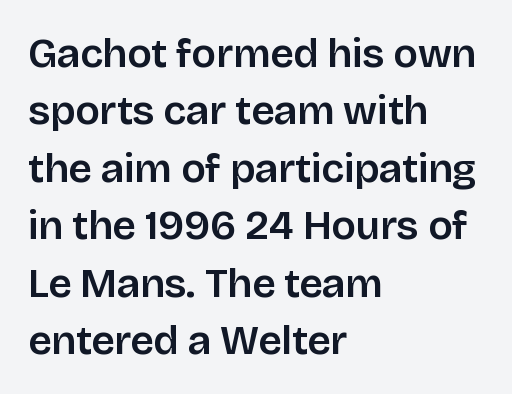
Q: Is the text italic (slanted)? A: No, it is upright.
Q: Is the typeface a serif or a sans-serif typeface? A: Sans-serif.
Q: Is the text underlined? A: No.
Q: How is the paragraph aligned? A: Left-aligned.
Q: Is the spacing between letters normal or unusually wide? A: Normal.
Q: Is the spacing between lines tight, normal or loose? A: Normal.
Q: Width (condensed, normal, or wide)? A: Normal.
Q: Stroke contrast? A: Low.
Q: x-height? A: Large.
Q: Monospaced? A: No.
